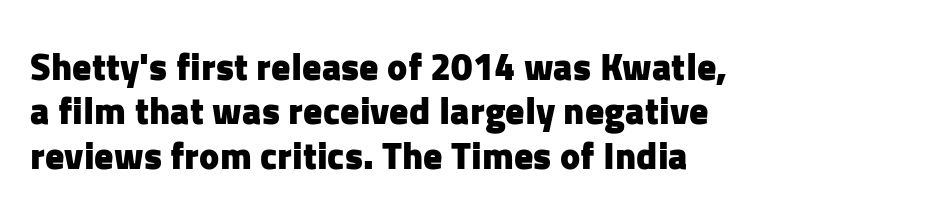
{"serif": "no", "italic": "no", "bold": "yes", "weight": "heavy", "width": "normal", "stroke_contrast": "low", "x_height": "medium", "monospaced": "no", "underline": "no", "align": "left", "line_spacing_ratio": 1.17, "letter_spacing": "normal", "letter_spacing_em": 0.0, "glyph_px": 38}
